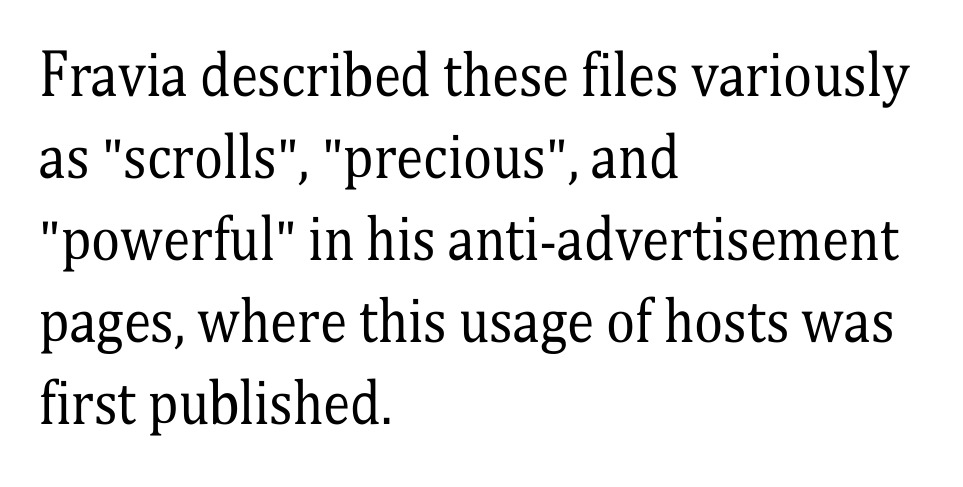
Q: Is the text bold? A: No.
Q: Is the text italic (slanted)? A: No, it is upright.
Q: Is the typeface a serif or a sans-serif typeface? A: Serif.
Q: Is the text underlined? A: No.
Q: How is the paragraph aligned? A: Left-aligned.
Q: Is the spacing between letters normal or unusually wide? A: Normal.
Q: Is the spacing between lines tight, normal or loose? A: Normal.
Q: Width (condensed, normal, or wide)? A: Condensed.
Q: Stroke contrast? A: Medium.
Q: x-height? A: Medium.
Q: Monospaced? A: No.
